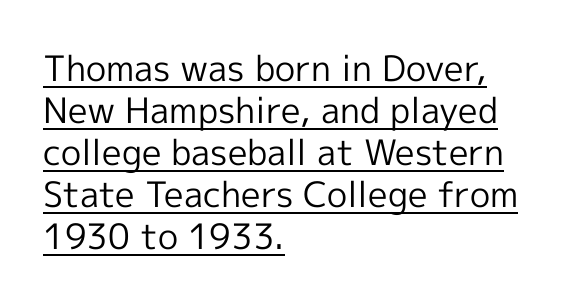
{"serif": "no", "italic": "no", "bold": "no", "weight": "regular", "width": "normal", "x_height": "medium", "monospaced": "no", "underline": "yes", "align": "left", "line_spacing_ratio": 1.2, "letter_spacing": "normal", "letter_spacing_em": 0.0, "glyph_px": 35}
